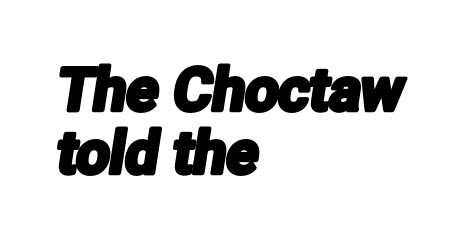
Q: Is the typeface a serif or a sans-serif typeface? A: Sans-serif.
Q: Is the text underlined? A: No.
Q: How is the paragraph aligned? A: Left-aligned.
Q: Is the spacing between letters normal or unusually wide? A: Normal.
Q: Is the spacing between lines tight, normal or loose? A: Tight.
Q: Width (condensed, normal, or wide)? A: Condensed.
Q: Stroke contrast? A: Low.
Q: x-height? A: Medium.
Q: Monospaced? A: No.
